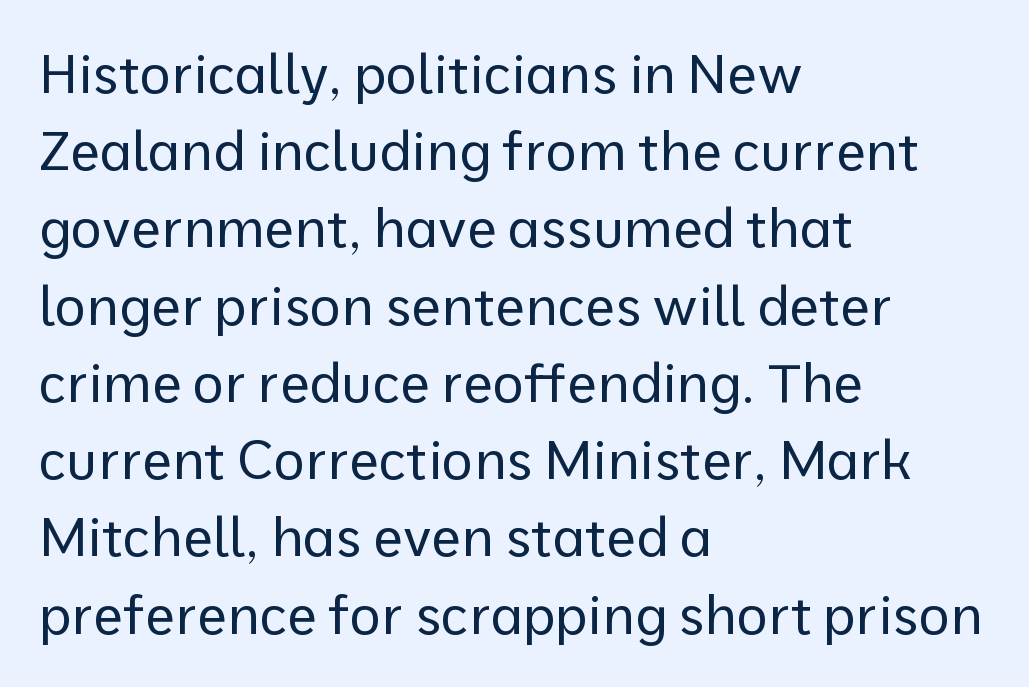
Left-aligned paragraph, ragged on the right. Nothing heavy about these letters — not bold at all. The designer left line spacing at the default. You could not count columns in this text — the font is proportionally spaced.
